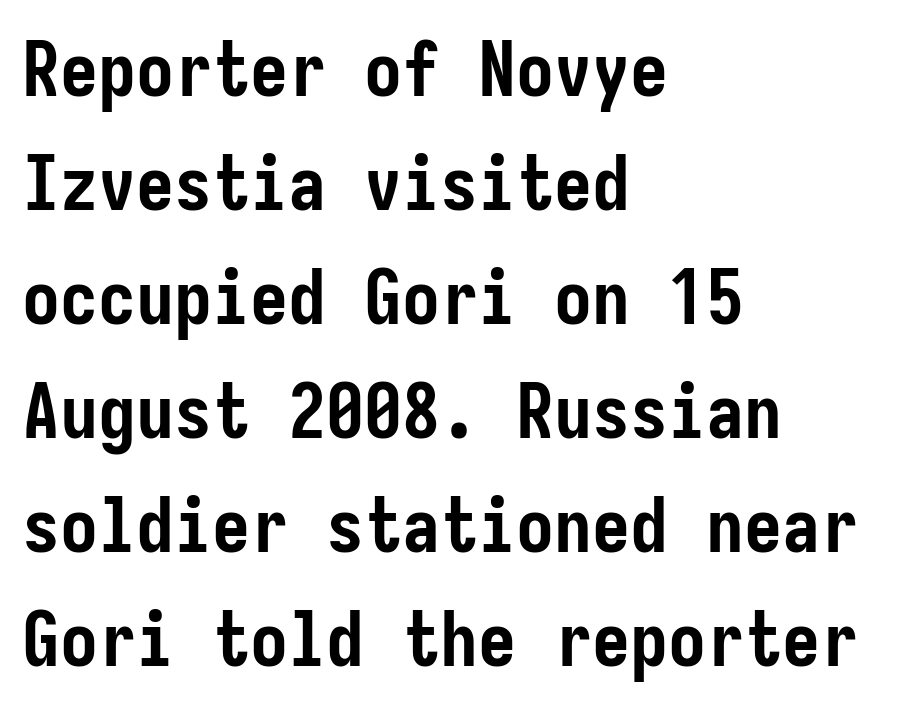
Line starts are locked; line ends wander. The letters are bold, with thick, heavy strokes. In terms of posture, this sample is upright. Anything drawn beneath the words? Only blank space. Interline gaps are of average width in this sample. Does the type have serifs? No, each stem ends abruptly.
